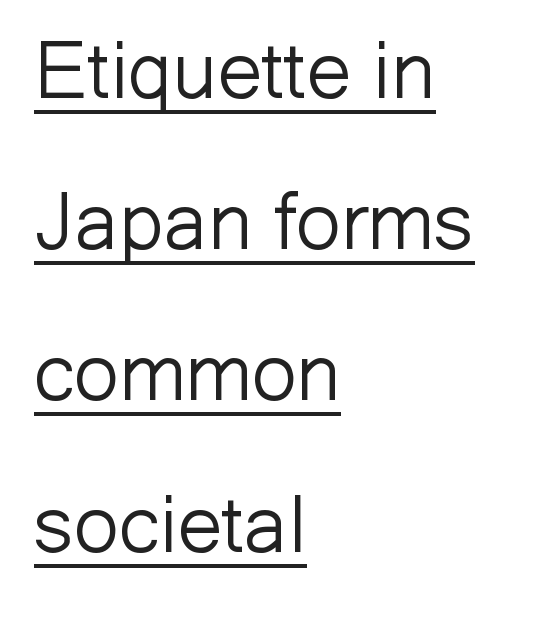
{"serif": "no", "italic": "no", "bold": "no", "weight": "light", "width": "normal", "stroke_contrast": "low", "x_height": "medium", "monospaced": "no", "underline": "yes", "align": "left", "line_spacing_ratio": 1.89, "letter_spacing": "normal", "letter_spacing_em": 0.0, "glyph_px": 80}
